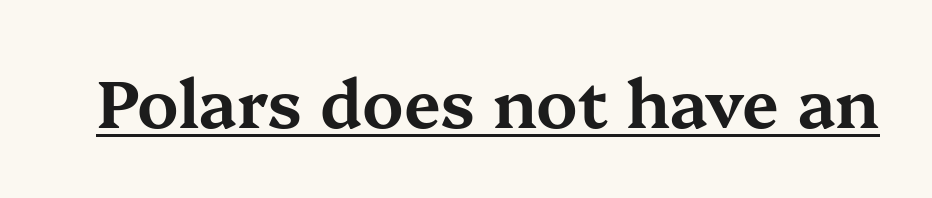
Compared with typical body copy, the letter spacing here is the same. Style check: upright. The letters advance in unequal steps, a hallmark of proportional type. The specimen includes a rule beneath the text block's lines. The glyphs in this specimen are seriffed.
